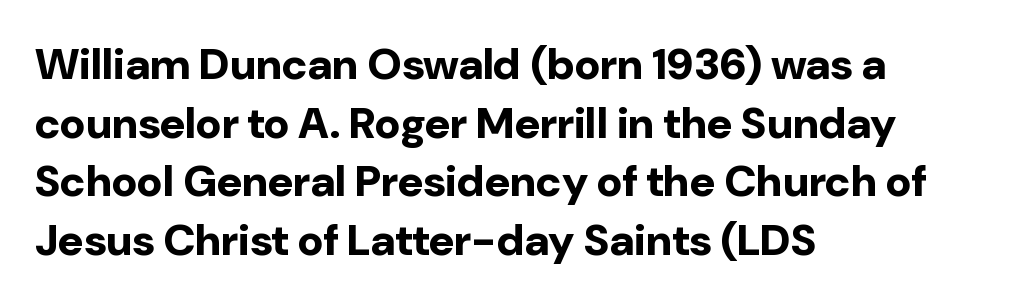
The image shows 44 px bold sans-serif type, upright; set left-aligned, normal line spacing (1.33x), normal letter spacing, not underlined; low stroke contrast and a medium x-height.
